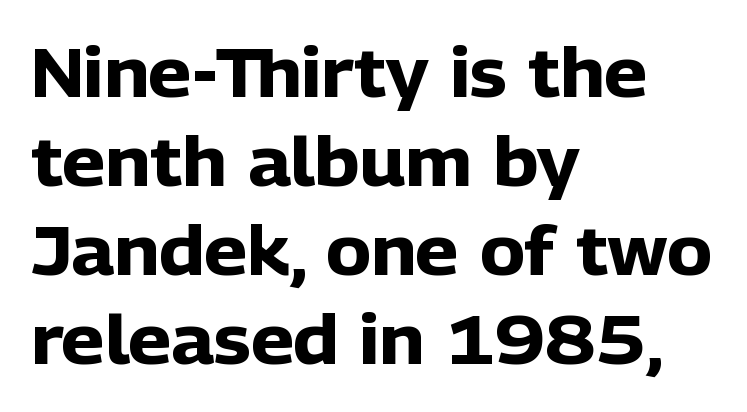
{"serif": "no", "italic": "no", "bold": "yes", "weight": "heavy", "width": "normal", "stroke_contrast": "low", "x_height": "medium", "monospaced": "no", "underline": "no", "align": "left", "line_spacing": "normal", "line_spacing_ratio": 1.31, "letter_spacing": "normal", "letter_spacing_em": 0.0, "glyph_px": 68}
